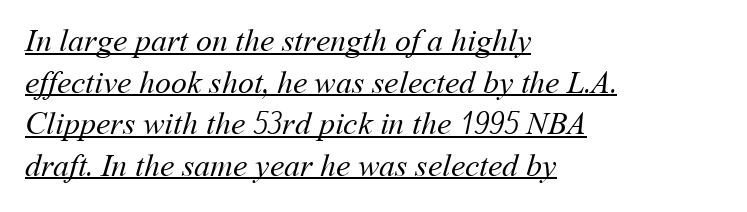
{"bold": "no", "weight": "regular", "width": "normal", "stroke_contrast": "medium", "x_height": "medium", "monospaced": "no", "underline": "yes", "align": "left", "line_spacing": "normal", "line_spacing_ratio": 1.3, "letter_spacing": "normal", "letter_spacing_em": 0.0, "glyph_px": 32}
